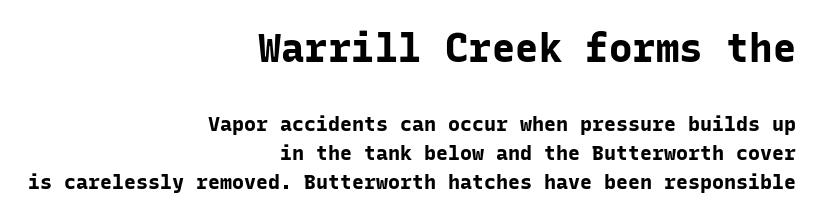
The leading is moderate, giving the passage an even texture. Teacher's note: observe the even right margin — that is flush-right alignment. This is roman type, the default non-slanted kind. The zone under the glyphs is completely vacant. Looks like terminal output: every glyph gets an equal slot.
